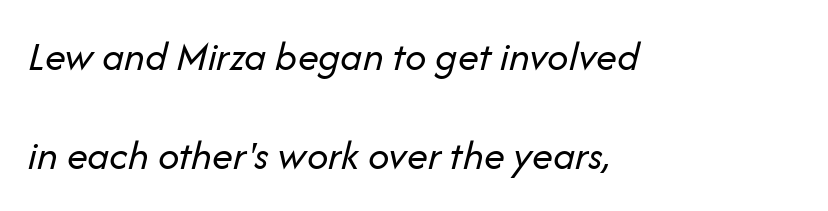
This block would shrink considerably if given ordinary leading; it's expanded now. A typesetter would call this zero additional tracking. Only glyphs here, with clear space below each row. The axis of the letterforms is tilted away from vertical. This reads as an unemphasized weight, regular at the heaviest.
